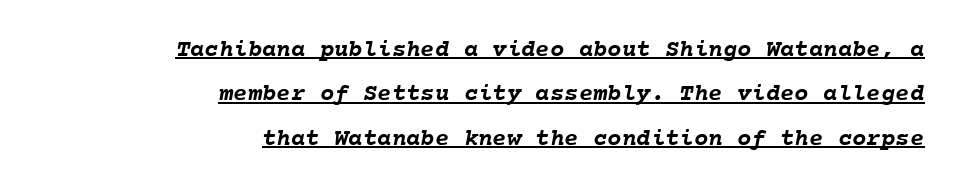
{"bold": "yes", "underline": "yes", "align": "right", "line_spacing_ratio": 1.85, "letter_spacing": "normal", "letter_spacing_em": 0.0, "glyph_px": 24}
